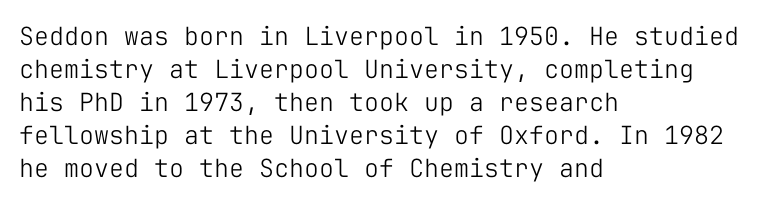
Q: Is the text bold? A: No.
Q: Is the text italic (slanted)? A: No, it is upright.
Q: Is the text underlined? A: No.
Q: How is the paragraph aligned? A: Left-aligned.
Q: Is the spacing between letters normal or unusually wide? A: Normal.
Q: Is the spacing between lines tight, normal or loose? A: Normal.
